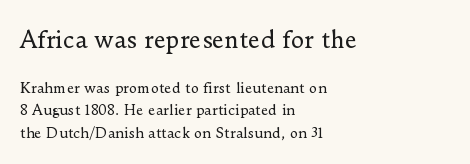
The image shows 23 px text type, upright; set left-aligned, normal line spacing (1.62x), normal letter spacing, not underlined; the first (top) block is 1.64x larger.
